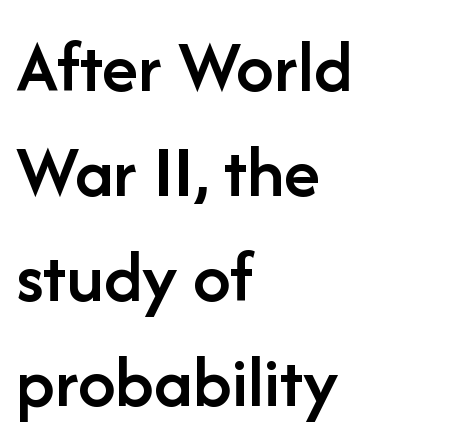
The image shows 75 px semibold sans-serif type, upright; set left-aligned, normal line spacing (1.4x), normal letter spacing, not underlined; low stroke contrast and a medium x-height.
